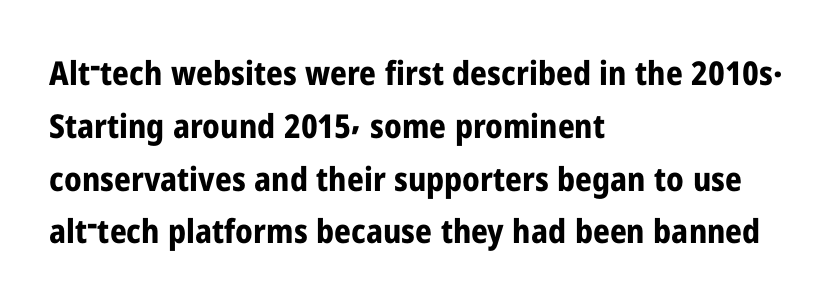
{"serif": "no", "italic": "no", "bold": "yes", "weight": "bold", "width": "condensed", "stroke_contrast": "low", "x_height": "medium", "monospaced": "no", "underline": "no", "align": "left", "line_spacing": "normal", "line_spacing_ratio": 1.6, "letter_spacing": "normal", "letter_spacing_em": 0.0, "glyph_px": 33}
